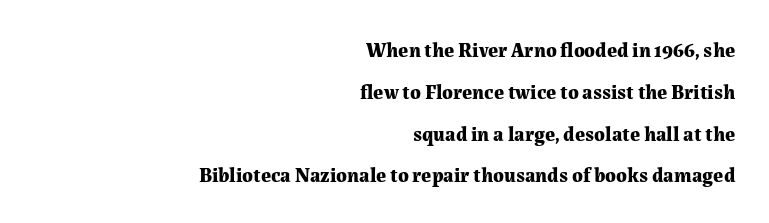
The image shows 20 px bold type, upright; set right-aligned, loose line spacing (2.09x), normal letter spacing, not underlined.
